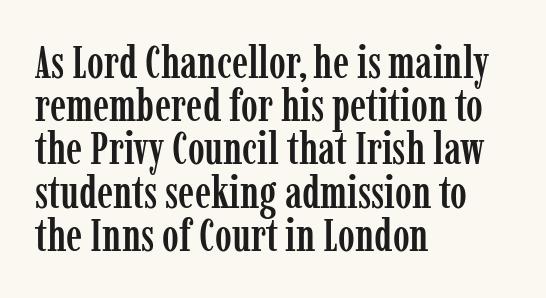
The designer dialed line spacing down below the default. The glyphs in this specimen are seriffed. A typesetter would mark this as roman, not italic. The passage shown is not underscored anywhere.
